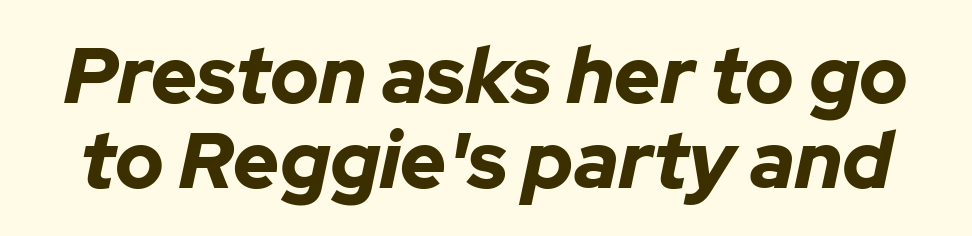
{"italic": "yes", "lean": "right", "slant_degrees": 12, "bold": "yes", "weight": "bold", "width": "normal", "stroke_contrast": "low", "x_height": "medium", "monospaced": "no", "underline": "no", "line_spacing": "tight", "line_spacing_ratio": 1.08, "letter_spacing": "normal", "letter_spacing_em": 0.0, "glyph_px": 79}
